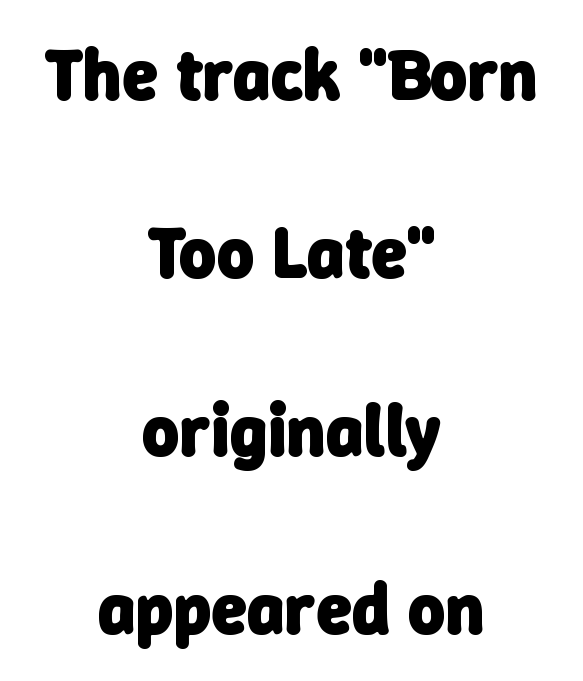
The image shows 72 px heavy sans-serif type; set centered, loose line spacing (2.47x), normal letter spacing, not underlined; low stroke contrast and a medium x-height.
